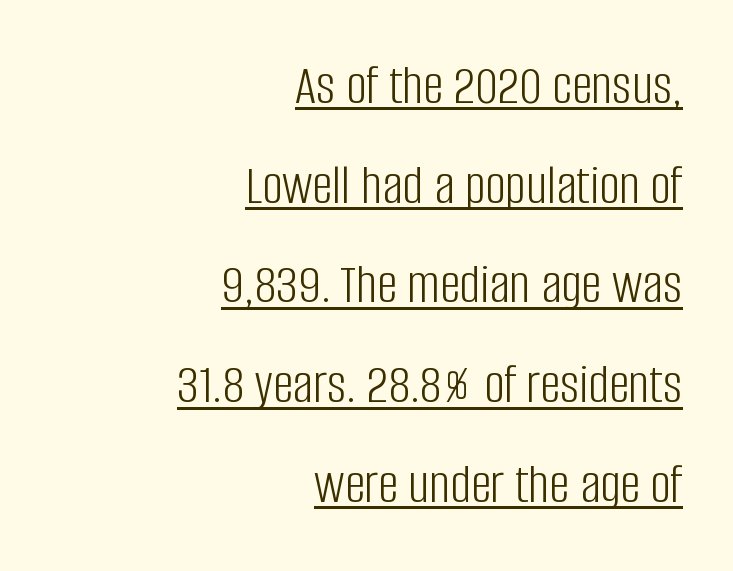
Q: Is the text bold? A: No.
Q: Is the text italic (slanted)? A: No, it is upright.
Q: Is the typeface a serif or a sans-serif typeface? A: Sans-serif.
Q: Is the text underlined? A: Yes.
Q: How is the paragraph aligned? A: Right-aligned.
Q: Is the spacing between letters normal or unusually wide? A: Normal.
Q: Width (condensed, normal, or wide)? A: Condensed.
Q: Stroke contrast? A: Low.
Q: x-height? A: Large.
Q: Monospaced? A: No.
